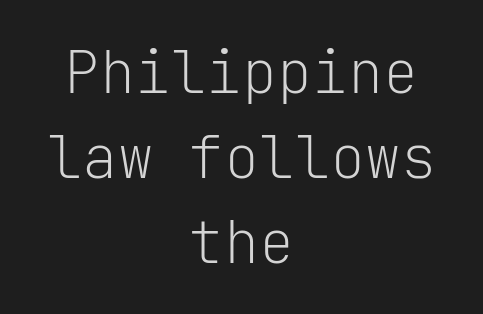
The text block is weighted toward neither margin, spreading evenly from the middle. Rows of type keep a routine distance in the vertical direction. Is the stroke heavy? The answer is a plain regular-or-lighter. The type family on display is of the sans-serif kind. Plain, unruled lines of type. You could call the tracking neutral — neither tight nor loose.
